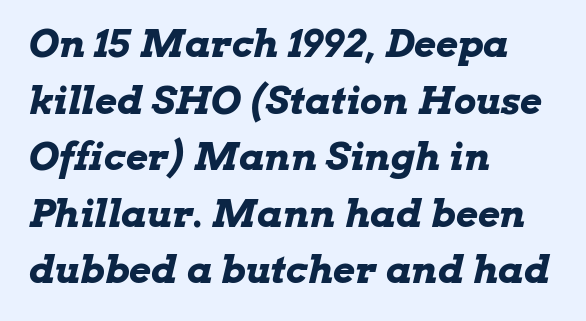
Nobody touched the tracking dial on this one. Emphasis by weight is at full strength: bold. In CSS terms this would be text-align: left. Underline: absent. Spacing verdict: proportional, widths tailored to each character.
